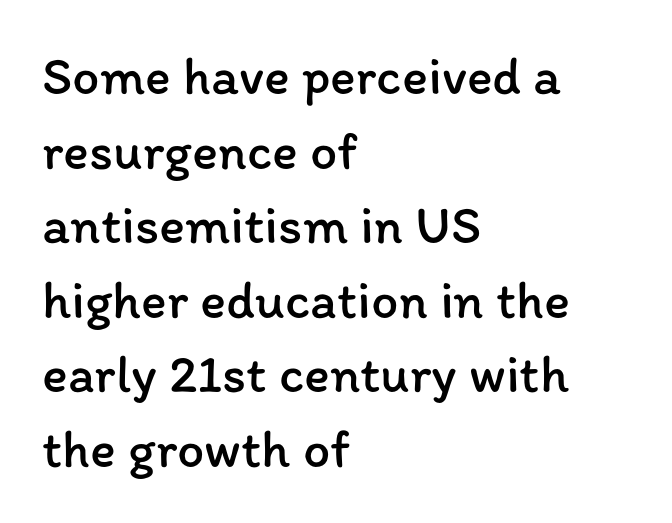
Q: Is the text bold? A: No.
Q: Is the text italic (slanted)? A: No, it is upright.
Q: Is the text underlined? A: No.
Q: How is the paragraph aligned? A: Left-aligned.
Q: Is the spacing between letters normal or unusually wide? A: Normal.
Q: Is the spacing between lines tight, normal or loose? A: Normal.
Q: Width (condensed, normal, or wide)? A: Normal.
Q: Stroke contrast? A: Low.
Q: x-height? A: Medium.
Q: Monospaced? A: No.
